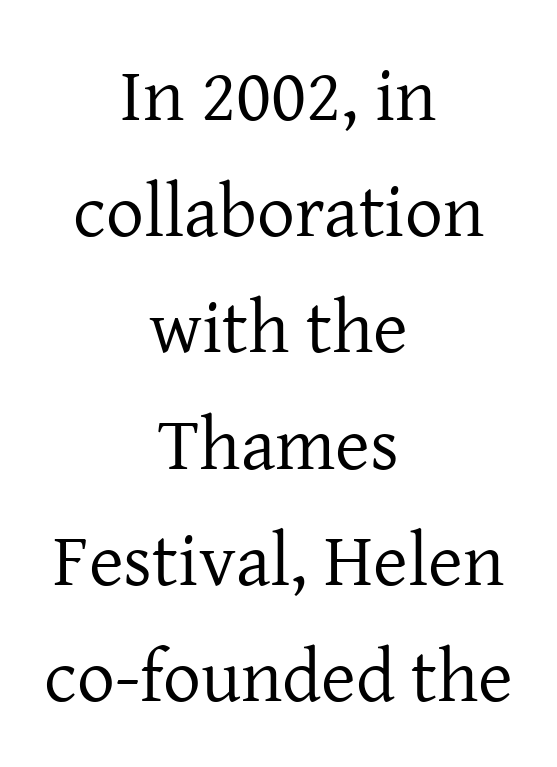
{"serif": "yes", "italic": "no", "bold": "no", "weight": "regular", "width": "normal", "stroke_contrast": "low", "x_height": "medium", "monospaced": "no", "underline": "no", "align": "center", "line_spacing": "normal", "line_spacing_ratio": 1.55, "letter_spacing": "normal", "letter_spacing_em": 0.0, "glyph_px": 75}
